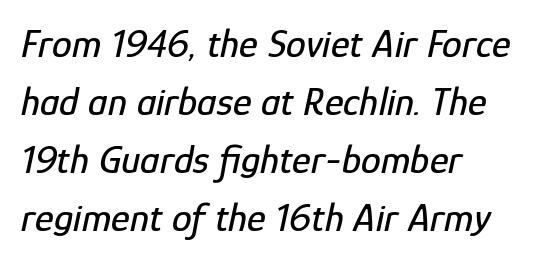
The image shows 40 px condensed type, italic (leaning right); set left-aligned, normal line spacing (1.45x), normal letter spacing, not underlined; low stroke contrast and a medium x-height.
